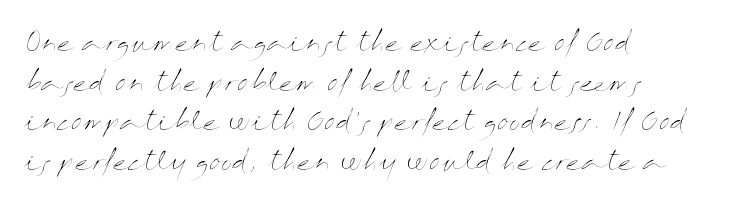
Q: Is the text bold? A: No.
Q: Is the text italic (slanted)? A: Yes.
Q: Is the text underlined? A: No.
Q: How is the paragraph aligned? A: Left-aligned.
Q: Is the spacing between letters normal or unusually wide? A: Normal.
Q: Is the spacing between lines tight, normal or loose? A: Normal.
